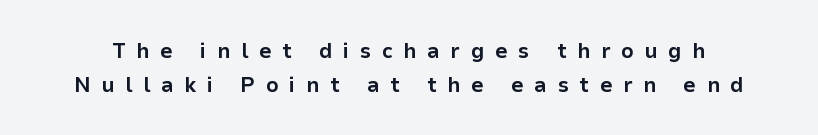
The image shows 22 px bold type, upright; set normal line spacing (1.54x), unusually wide letter spacing (+0.48 em), not underlined.
